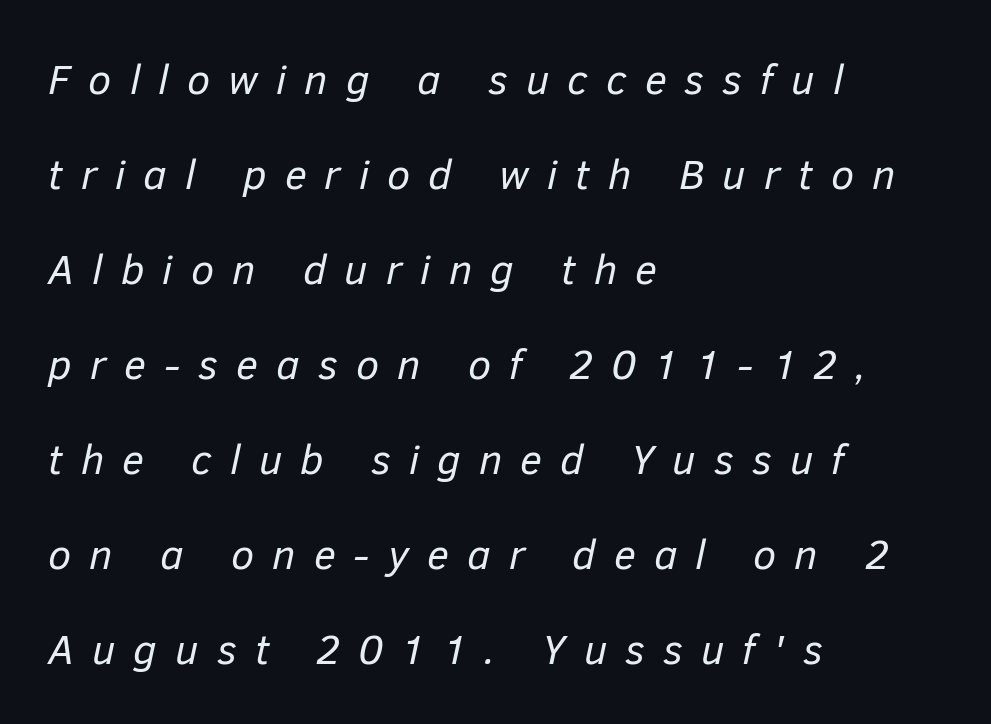
Observe the lean: these are italic letterforms. Typeset ragged right — the left edge is the straight one. Here the glyphs are tracked loosely, breaking word shapes into spaced letters. Check the space under the baseline: it is left empty. Looks like regular typesetting: each glyph gets only the width it needs.
